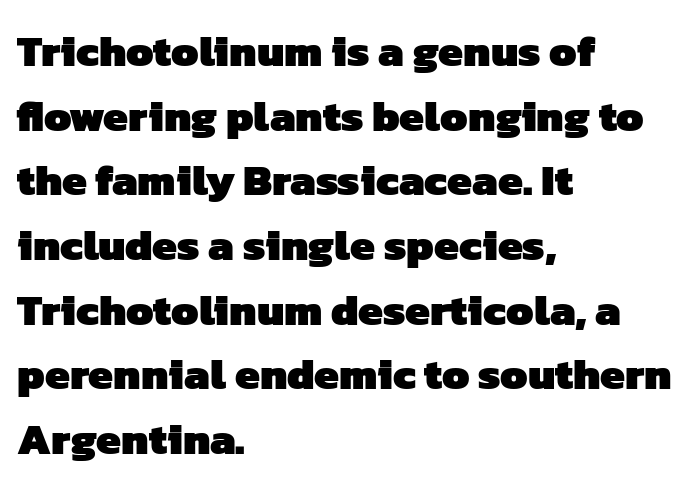
Students, observe: this is what conventionally led text looks like. Each word holds together tightly as a unit, with standard inter-letter gaps. The lines in this sample share a left origin and differ only in where they stop. I'd describe the lettering as bold — thick and assertive. Classification — sans serif.
